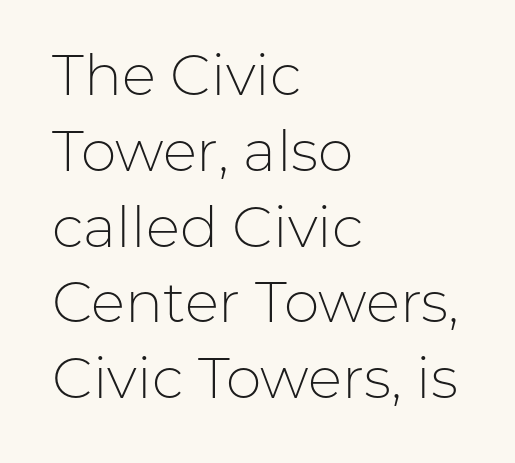
{"serif": "no", "italic": "no", "bold": "no", "weight": "light", "width": "normal", "stroke_contrast": "low", "x_height": "medium", "monospaced": "no", "underline": "no", "align": "left", "line_spacing": "normal", "line_spacing_ratio": 1.33, "letter_spacing": "normal", "letter_spacing_em": 0.0, "glyph_px": 57}
